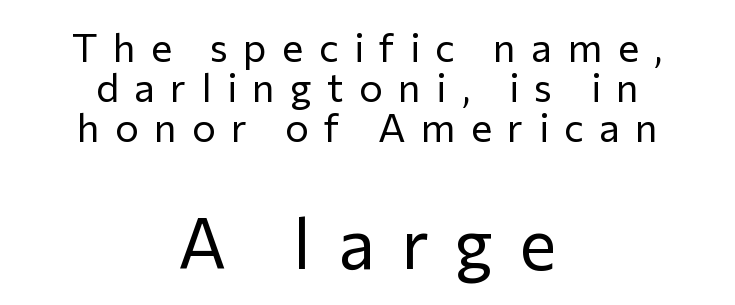
Varying glyph widths throughout — classic text-font behaviour. Block two is the big one; block one sits smaller above it. The paragraph shown floats in the horizontal middle. Words appear elongated and porous because spacing is wide.
